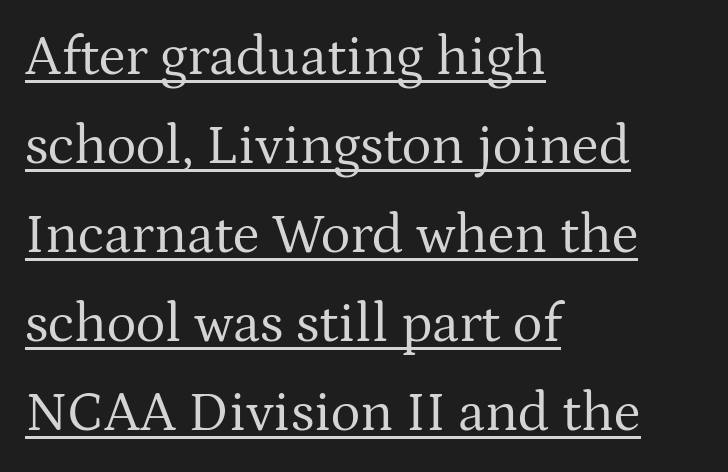
Q: Is the text bold? A: No.
Q: Is the text italic (slanted)? A: No, it is upright.
Q: Is the typeface a serif or a sans-serif typeface? A: Serif.
Q: Is the text underlined? A: Yes.
Q: How is the paragraph aligned? A: Left-aligned.
Q: Is the spacing between letters normal or unusually wide? A: Normal.
Q: Is the spacing between lines tight, normal or loose? A: Normal.
Q: Width (condensed, normal, or wide)? A: Normal.
Q: Stroke contrast? A: Medium.
Q: x-height? A: Medium.
Q: Monospaced? A: No.
